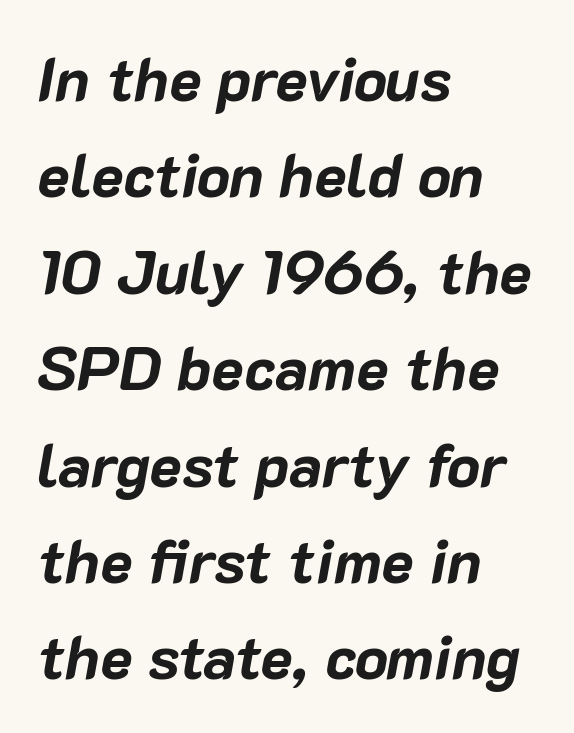
Q: Is the text bold? A: Yes.
Q: Is the text italic (slanted)? A: Yes, it leans right by about 10 degrees.
Q: Is the text underlined? A: No.
Q: How is the paragraph aligned? A: Left-aligned.
Q: Is the spacing between letters normal or unusually wide? A: Normal.
Q: Is the spacing between lines tight, normal or loose? A: Normal.
Q: Width (condensed, normal, or wide)? A: Normal.
Q: Stroke contrast? A: Low.
Q: x-height? A: Medium.
Q: Monospaced? A: No.
